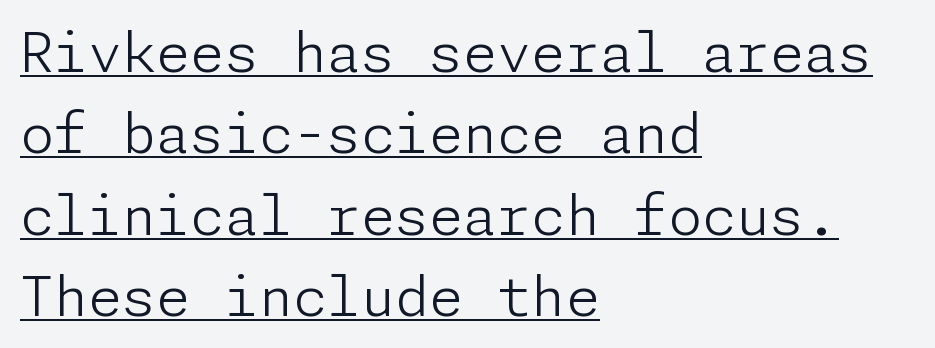
Q: Is the text bold? A: No.
Q: Is the text italic (slanted)? A: No, it is upright.
Q: Is the typeface a serif or a sans-serif typeface? A: Sans-serif.
Q: Is the text underlined? A: Yes.
Q: How is the paragraph aligned? A: Left-aligned.
Q: Is the spacing between letters normal or unusually wide? A: Normal.
Q: Is the spacing between lines tight, normal or loose? A: Normal.
Q: Width (condensed, normal, or wide)? A: Normal.
Q: Stroke contrast? A: Low.
Q: x-height? A: Medium.
